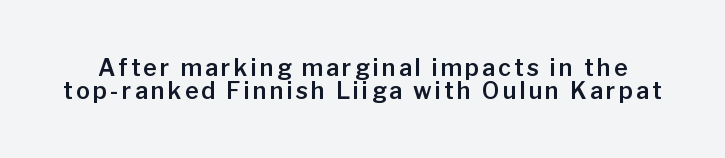
Q: Is the text italic (slanted)? A: No, it is upright.
Q: Is the text underlined? A: No.
Q: Is the spacing between lines tight, normal or loose? A: Tight.
